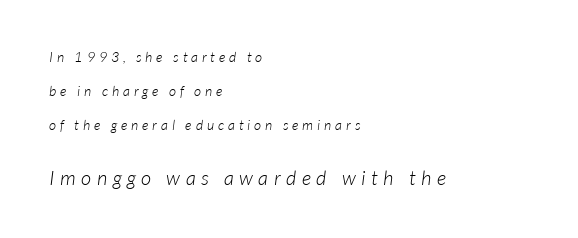
The image shows 20 px text type; set left-aligned, loose line spacing (2.42x), unusually wide letter spacing (+0.28 em), not underlined; the second (bottom) block is 1.43x larger.
